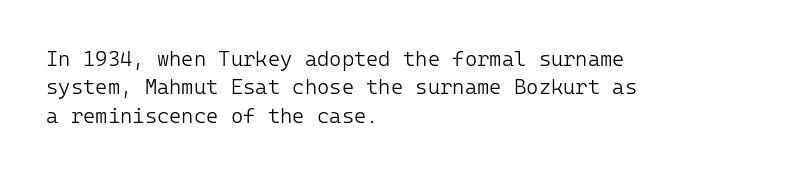
{"italic": "no", "bold": "no", "underline": "no", "align": "left", "line_spacing": "normal", "line_spacing_ratio": 1.35, "letter_spacing": "normal", "letter_spacing_em": 0.0, "glyph_px": 21}
